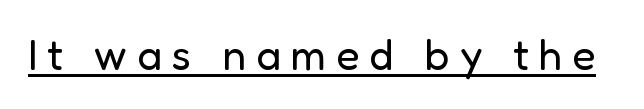
In terms of letterform style, serifs are entirely absent. Spacing verdict: proportional, widths tailored to each character. The font sits on the lighter half of the weight spectrum, regular included. A rule runs beneath these lines of type. Rendered with straight, roman letterforms.
